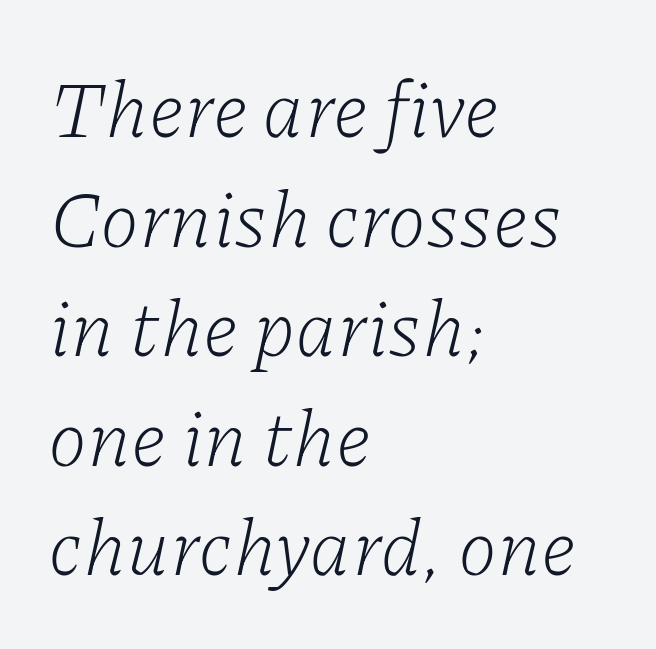
Italic: yes, the glyphs are oblique. The tracking reads as untouched default to a designer's eye. This sample uses a serif face. Summary of vertical rhythm: regular, with standard interline spacing.
